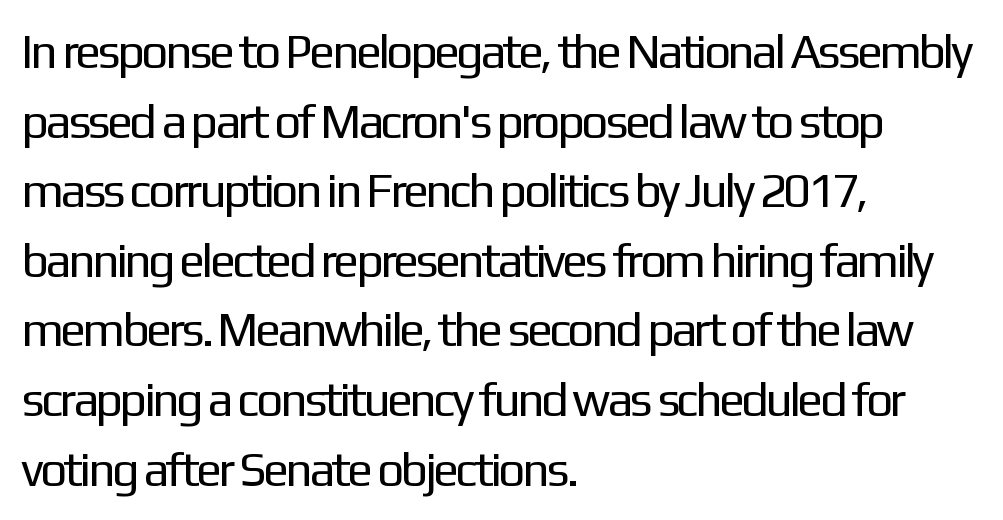
Glyph-to-glyph distance matches everyday printed text. The rendering anchors every line to the left-hand side. Font category for this specimen: sans-serif. Line spacing here is normal. Glance below the letters and you will spot only blank space.
